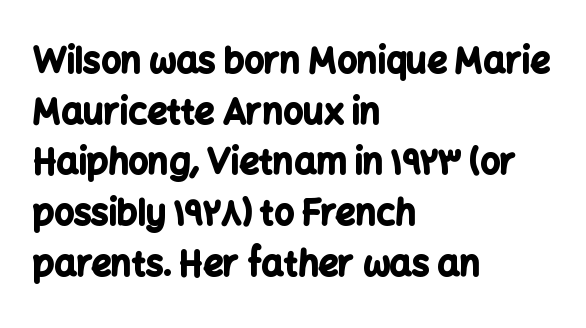
Between one letter and the next there's only the usual sliver of space. A roman cut, with each character standing at attention. The zone under the glyphs is completely vacant. Does the weight exceed regular? Yes, all the way to bold. Layout note: lines flush left. Each letter's strokes conclude bluntly, with no projecting serifs.
